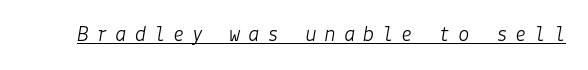
Underlining? Definitely there. Tracking value appears strongly positive — letters spread wide. Bold? No — there's no thickening of the strokes. Slant detected: the letters are inclined.
